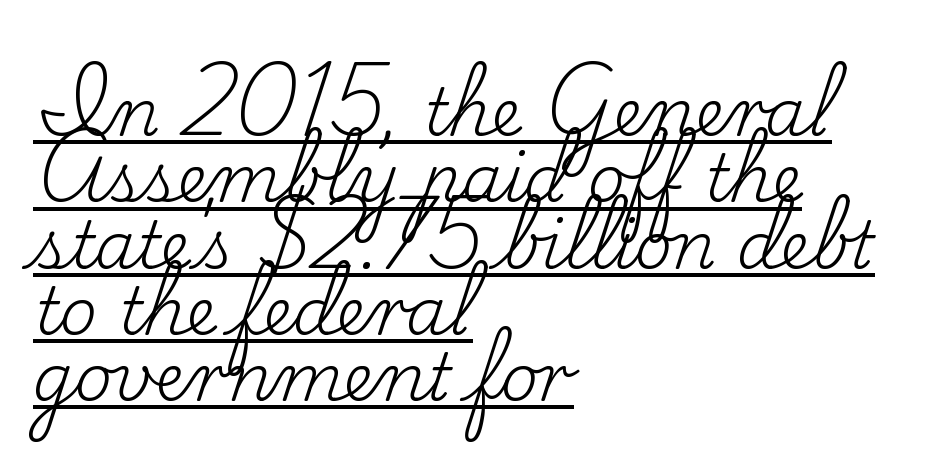
{"serif": "yes", "bold": "no", "weight": "regular", "width": "normal", "stroke_contrast": "low", "x_height": "small", "monospaced": "no", "underline": "yes", "align": "left", "line_spacing": "tight", "line_spacing_ratio": 1.02, "letter_spacing": "normal", "letter_spacing_em": 0.0, "glyph_px": 65}
